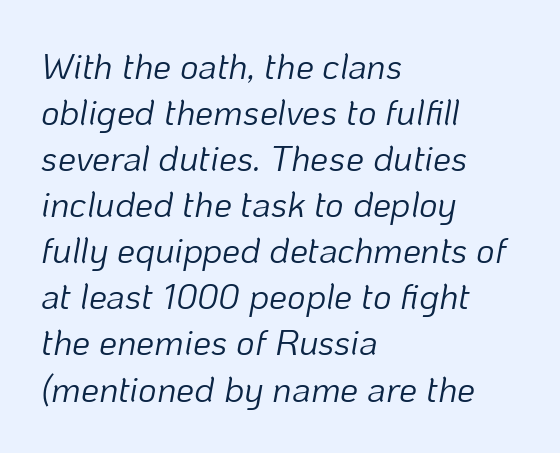
{"italic": "yes", "lean": "right", "slant_degrees": 10, "bold": "no", "weight": "light", "width": "normal", "stroke_contrast": "low", "x_height": "medium", "monospaced": "no", "underline": "no", "align": "left", "line_spacing": "normal", "line_spacing_ratio": 1.28, "letter_spacing": "normal", "letter_spacing_em": 0.0, "glyph_px": 36}
